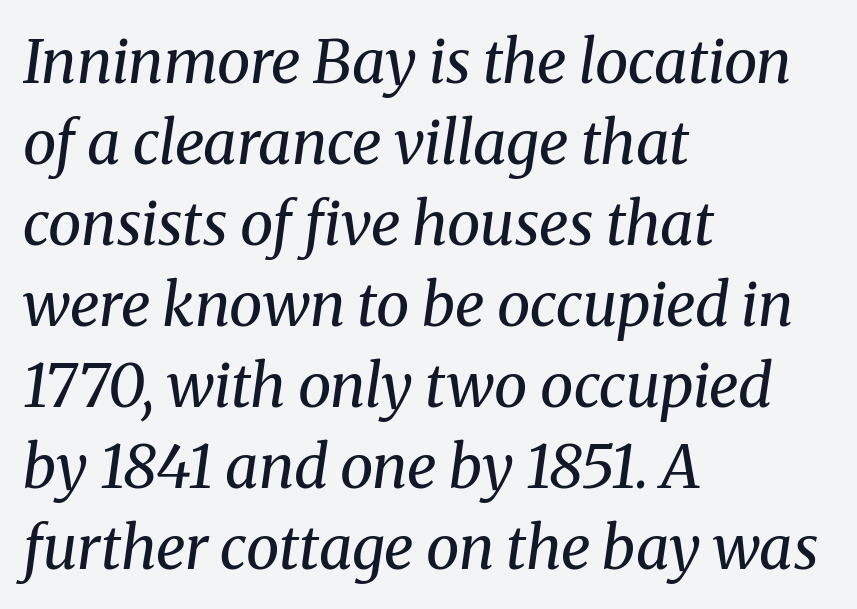
The image shows 60 px regular-weight serif type, italic (leaning right); set left-aligned, normal line spacing (1.35x), normal letter spacing, not underlined; medium stroke contrast and a medium x-height.
